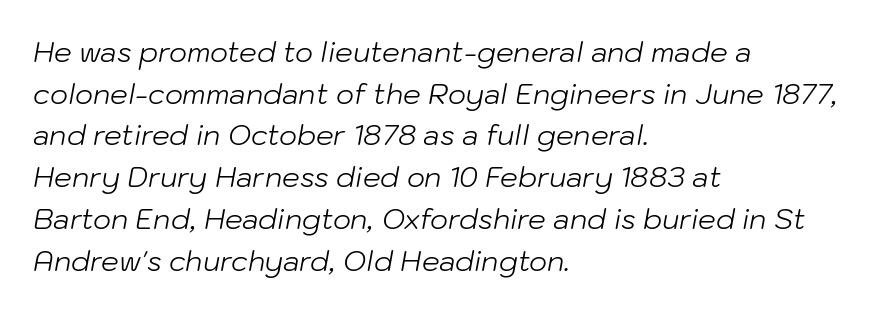
Q: Is the text bold? A: No.
Q: Is the text italic (slanted)? A: Yes, it leans right by about 10 degrees.
Q: Is the text underlined? A: No.
Q: How is the paragraph aligned? A: Left-aligned.
Q: Is the spacing between letters normal or unusually wide? A: Normal.
Q: Is the spacing between lines tight, normal or loose? A: Normal.
Q: Width (condensed, normal, or wide)? A: Normal.
Q: Stroke contrast? A: Low.
Q: x-height? A: Medium.
Q: Monospaced? A: No.
